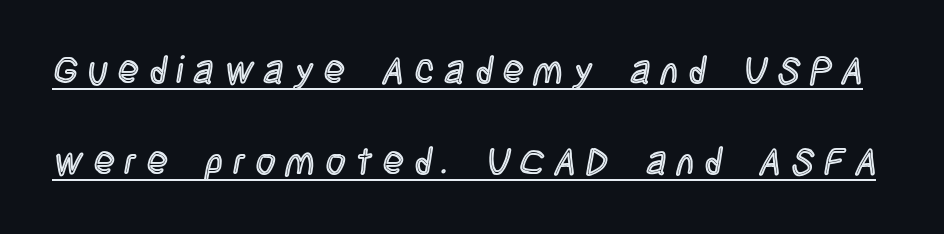
The passage shown is underscored from start to finish. Varying glyph widths throughout — classic text-font behaviour. Short note: letters widely spaced. In terms of leading, this rendering errs on the spacious side.
